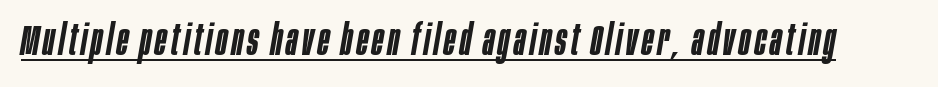
The image shows 42 px semibold, condensed type, italic (leaning right); set underlined; low stroke contrast and a large x-height.
